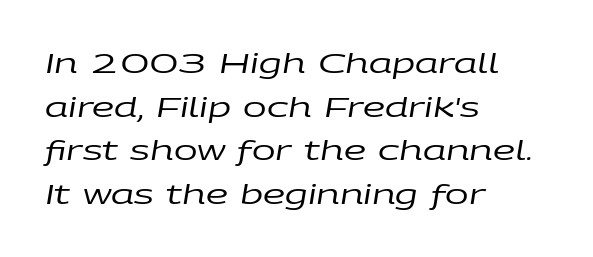
Successive baselines arrive at the customary interval. Letters have the restrained weight of plain body copy at most. Is this a fixed-width face? No — the glyphs have proportional, varying widths. If you drew a ruler down the left edge, every line would touch it.
